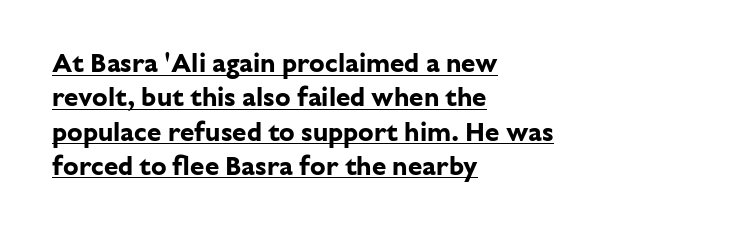
Q: Is the text bold? A: Yes.
Q: Is the text italic (slanted)? A: No, it is upright.
Q: Is the text underlined? A: Yes.
Q: How is the paragraph aligned? A: Left-aligned.
Q: Is the spacing between letters normal or unusually wide? A: Normal.
Q: Is the spacing between lines tight, normal or loose? A: Normal.
